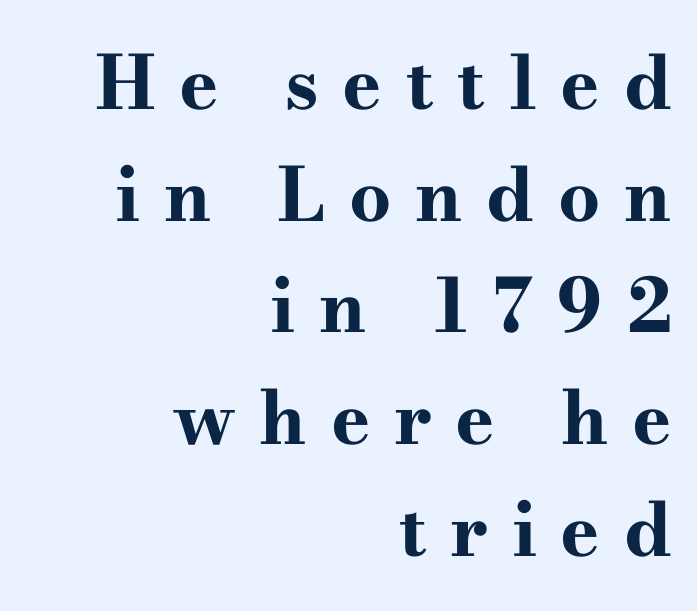
Regarding leading, the lines here are spaced in the standard way. Short and long lines alike share a common ending point at right. To sum up the face: it has serifs. Descender tails drop into unmarked territory. Does extra space separate the letters? Yes, quite a lot of it. Character widths vary here, with narrow letters taking less room than wide ones.
